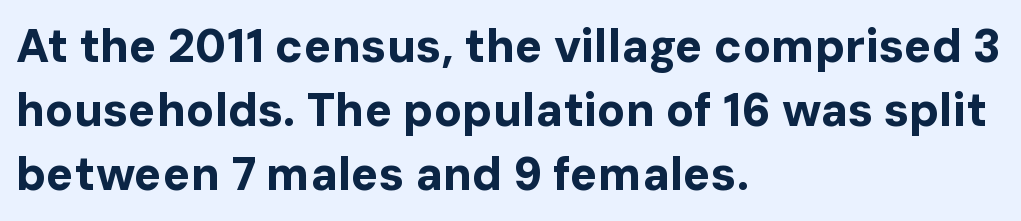
The type is set solid horizontally, with unmodified tracking. This sample keeps an unexceptional amount of space between lines. The rendering shows plain stroke endings on the letterforms — a sans-serif design. Each row of text sits above clean, open space. The axis of the letterforms is exactly vertical. In terms of weight, the rendering is a true, heavy bold.
